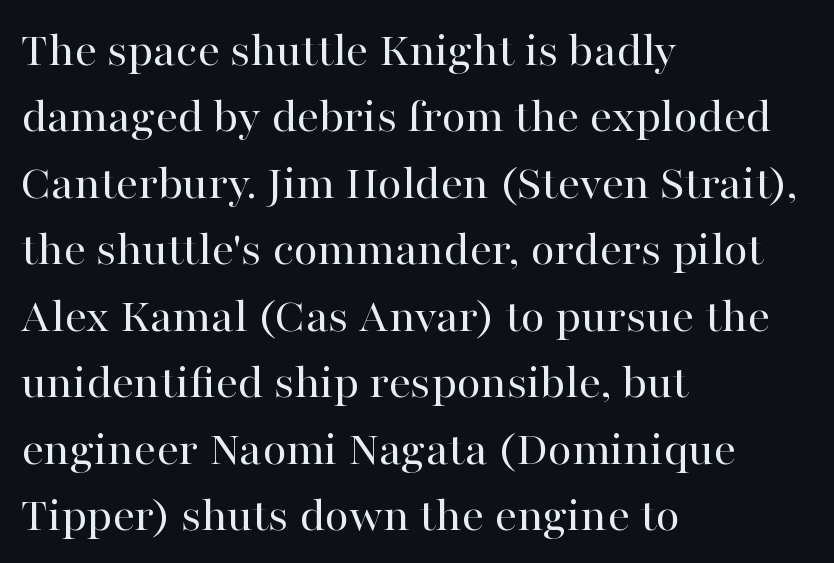
{"serif": "yes", "italic": "no", "bold": "no", "weight": "regular", "width": "normal", "stroke_contrast": "high", "x_height": "medium", "monospaced": "no", "underline": "no", "align": "left", "line_spacing": "normal", "line_spacing_ratio": 1.33, "letter_spacing": "normal", "letter_spacing_em": 0.0, "glyph_px": 50}
